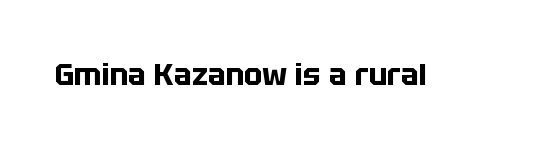
Is the type bold? Yes — the strokes are clearly thick and heavy. Decoration check: the copy has no underline. Default kerning and tracking; the words read as compact shapes. Do the characters align in a grid? No, the font is proportional.
